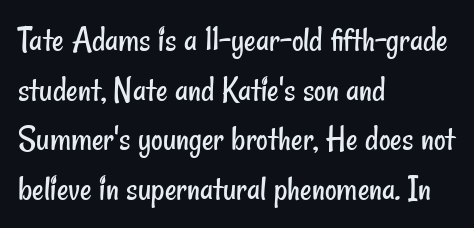
The image shows 36 px regular-weight, condensed sans-serif type; set left-aligned, normal line spacing (1.38x), normal letter spacing, not underlined; low stroke contrast and a small x-height.
